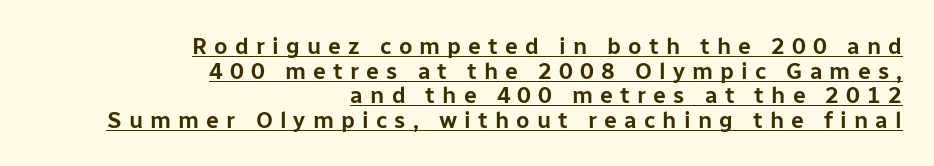
If you drew a ruler down the right edge, every line would touch it. The rendering uses the underline text-decoration. Caption: expanded tracking, letters set apart. The leading is snug, giving the passage a crowded texture. Ascenders rise straight up at ninety degrees.
